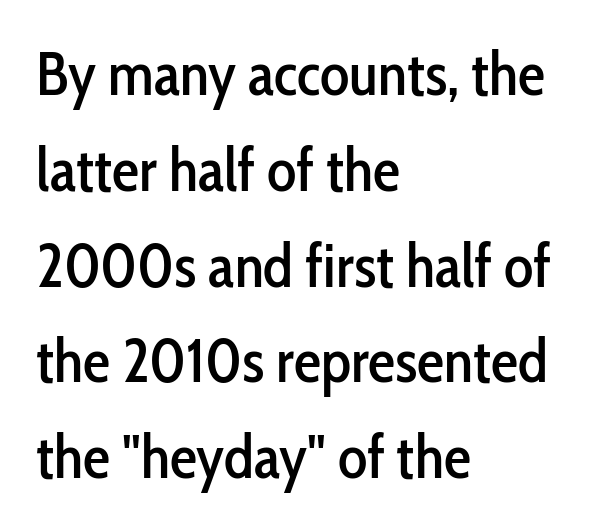
{"serif": "no", "italic": "no", "width": "condensed", "stroke_contrast": "low", "x_height": "medium", "monospaced": "no", "underline": "no", "align": "left", "line_spacing": "normal", "line_spacing_ratio": 1.57, "letter_spacing": "normal", "letter_spacing_em": 0.0, "glyph_px": 61}
